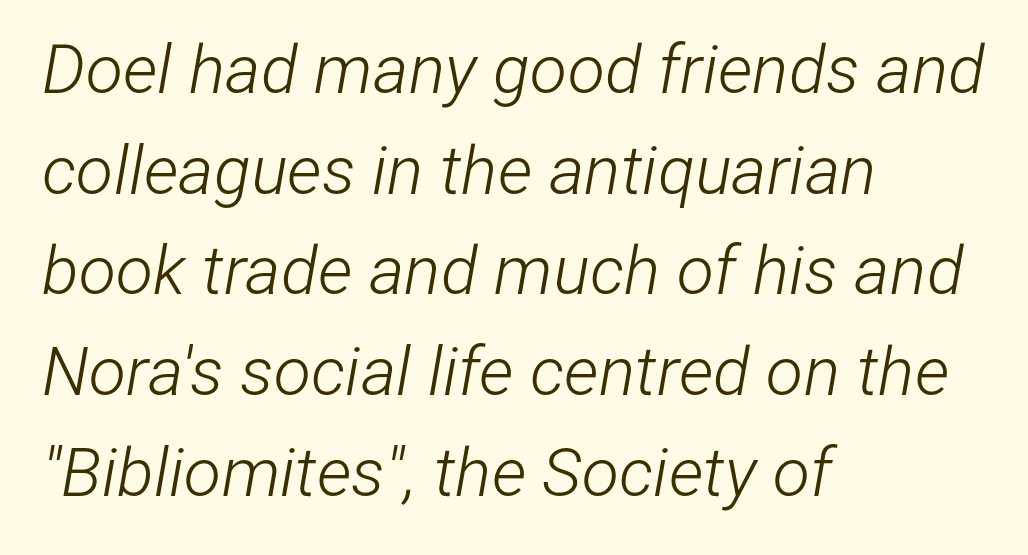
The image shows 68 px light, condensed type, italic (leaning right); set left-aligned, normal line spacing (1.48x), normal letter spacing, not underlined; low stroke contrast and a medium x-height.
